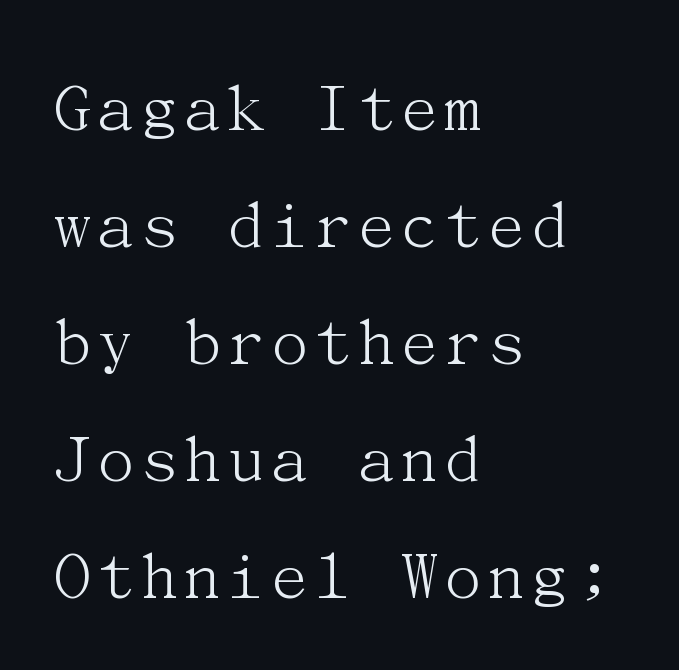
Q: Is the text bold? A: No.
Q: Is the text italic (slanted)? A: No, it is upright.
Q: Is the typeface a serif or a sans-serif typeface? A: Serif.
Q: Is the text underlined? A: No.
Q: How is the paragraph aligned? A: Left-aligned.
Q: Is the spacing between letters normal or unusually wide? A: Normal.
Q: Is the spacing between lines tight, normal or loose? A: Normal.
Q: Width (condensed, normal, or wide)? A: Normal.
Q: Stroke contrast? A: Medium.
Q: x-height? A: Medium.
